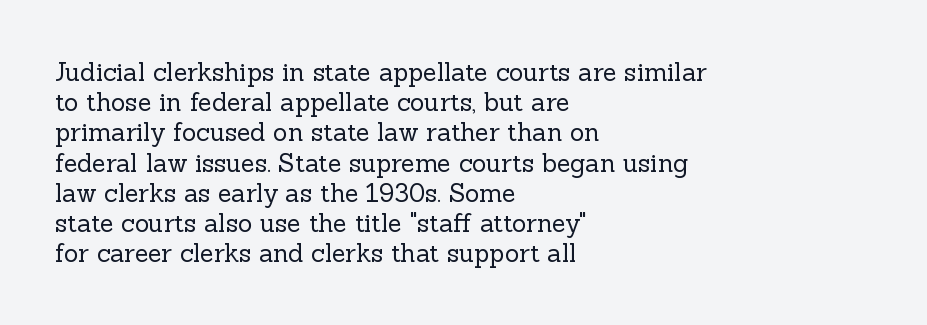
In terms of posture, this sample is upright. The rendering keeps characters at their native spacing. Caption: face not bold, strokes unweighted. The string is rendered with underlining switched off. Horizontal alignment here is leftward, the default for most running prose.
